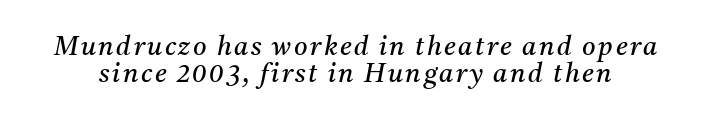
The space directly below the letters is spotless. Stroke thickness stays within the range of a standard reading face or lighter. The text carries the slant typical of an italic or oblique font. These lines huddle together more closely than default settings would place them.
